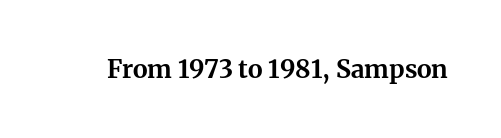
The image shows 25 px bold type, upright; set normal letter spacing, not underlined.
